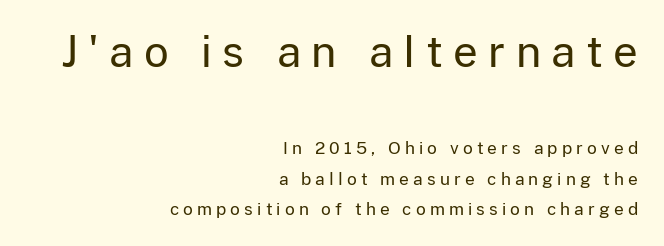
Q: Is the text bold? A: No.
Q: Is the text italic (slanted)? A: No, it is upright.
Q: Is the typeface a serif or a sans-serif typeface? A: Sans-serif.
Q: Is the text underlined? A: No.
Q: How is the paragraph aligned? A: Right-aligned.
Q: Is the spacing between letters normal or unusually wide? A: Unusually wide.
Q: Which block of text is set in a larger size, the first (top) or the second (bottom)? A: The first (top) one.
Q: Width (condensed, normal, or wide)? A: Normal.
Q: Stroke contrast? A: Low.
Q: x-height? A: Medium.
Q: Monospaced? A: No.
